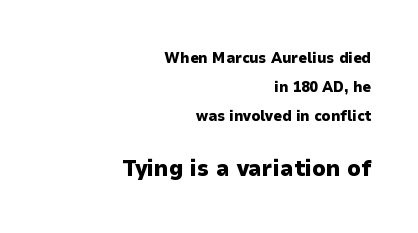
The strokes are fattened all the way to bold. The typography opts for an upright posture over an oblique one. The lower block of text is set noticeably larger than the block above it. Teacher's note: observe the even right margin — that is flush-right alignment. Beneath every word, the page is bare. One glance says open: line gaps are wider than usual.
